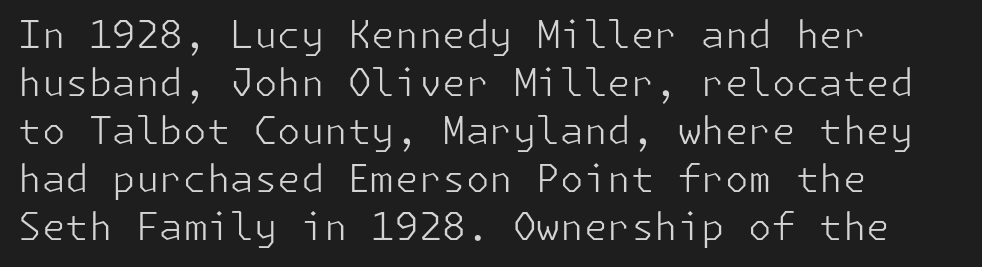
Q: Is the text bold? A: No.
Q: Is the text italic (slanted)? A: No, it is upright.
Q: Is the typeface a serif or a sans-serif typeface? A: Sans-serif.
Q: Is the text underlined? A: No.
Q: How is the paragraph aligned? A: Left-aligned.
Q: Is the spacing between letters normal or unusually wide? A: Normal.
Q: Is the spacing between lines tight, normal or loose? A: Normal.
Q: Width (condensed, normal, or wide)? A: Normal.
Q: Stroke contrast? A: Low.
Q: x-height? A: Medium.
